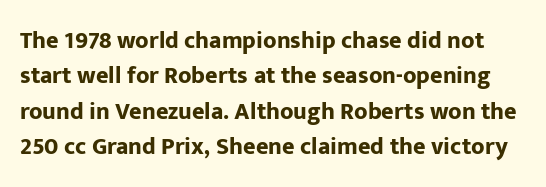
{"italic": "no", "bold": "yes", "underline": "no", "line_spacing": "normal", "line_spacing_ratio": 1.47, "letter_spacing": "normal", "letter_spacing_em": 0.0, "glyph_px": 24}
